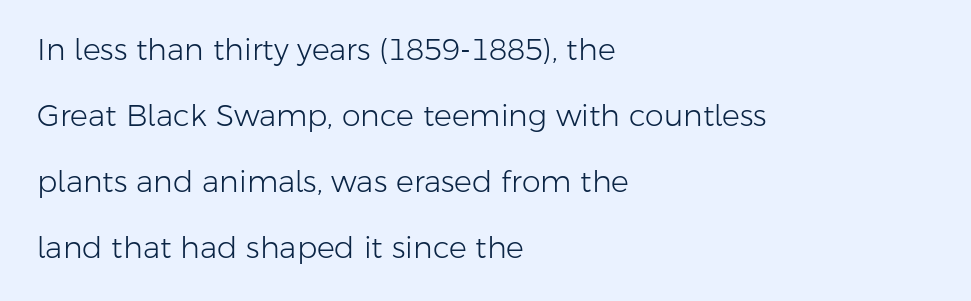
Q: Is the text bold? A: No.
Q: Is the text italic (slanted)? A: No, it is upright.
Q: Is the typeface a serif or a sans-serif typeface? A: Sans-serif.
Q: Is the text underlined? A: No.
Q: How is the paragraph aligned? A: Left-aligned.
Q: Is the spacing between letters normal or unusually wide? A: Normal.
Q: Is the spacing between lines tight, normal or loose? A: Loose.
Q: Width (condensed, normal, or wide)? A: Normal.
Q: Stroke contrast? A: Low.
Q: x-height? A: Medium.
Q: Monospaced? A: No.
